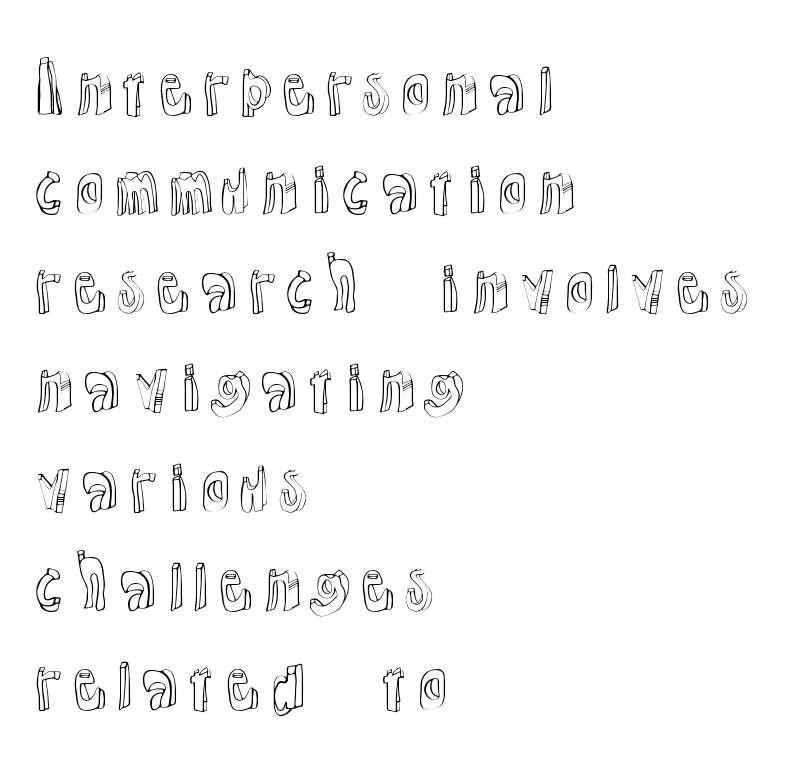
The image shows 67 px text type, upright; set left-aligned, normal line spacing (1.48x), normal letter spacing, not underlined; a medium x-height.
